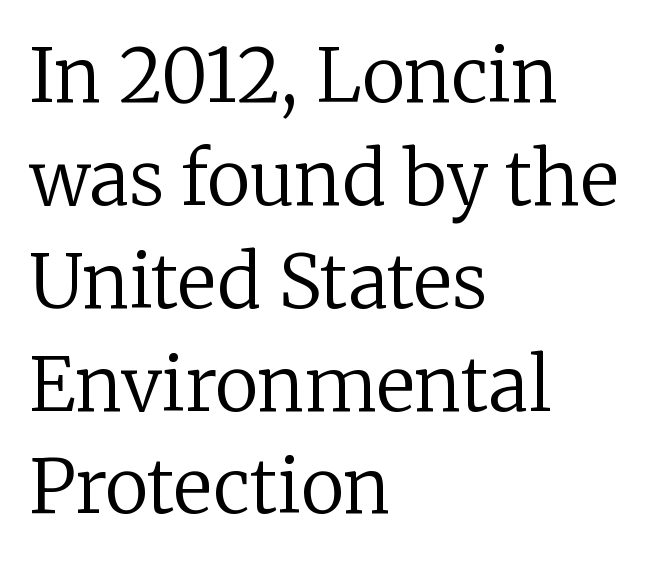
{"serif": "yes", "italic": "no", "bold": "no", "weight": "regular", "width": "normal", "stroke_contrast": "low", "x_height": "medium", "monospaced": "no", "underline": "no", "align": "left", "line_spacing": "normal", "line_spacing_ratio": 1.39, "letter_spacing": "normal", "letter_spacing_em": 0.0, "glyph_px": 74}
